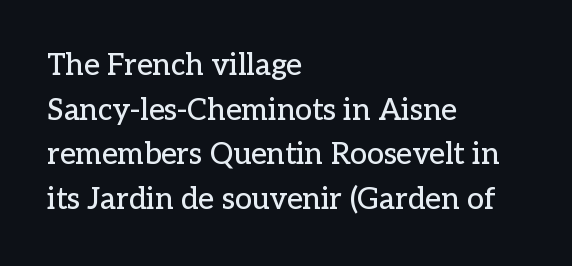
Q: Is the text italic (slanted)? A: No, it is upright.
Q: Is the typeface a serif or a sans-serif typeface? A: Serif.
Q: Is the text underlined? A: No.
Q: How is the paragraph aligned? A: Left-aligned.
Q: Is the spacing between letters normal or unusually wide? A: Normal.
Q: Is the spacing between lines tight, normal or loose? A: Normal.
Q: Width (condensed, normal, or wide)? A: Normal.
Q: Stroke contrast? A: Low.
Q: x-height? A: Medium.
Q: Monospaced? A: No.
